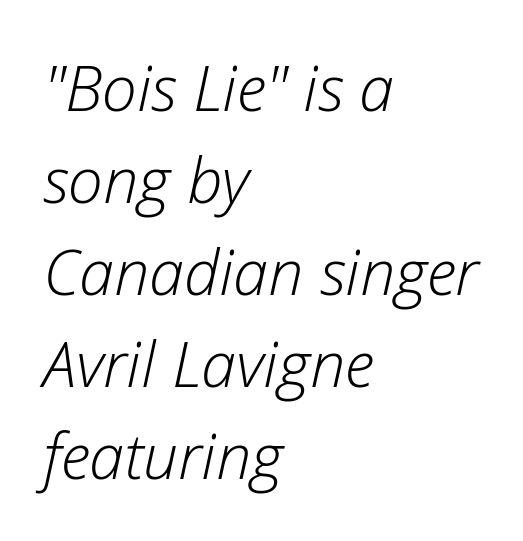
How are the letters spaced? Ordinarily, with no added tracking. Style check: oblique. Notice how descenders clear the ascenders below comfortably — that's standard leading. Horizontal alignment here is leftward, the default for most running prose. The face used here is proportionally spaced, like ordinary book or web type. The gap between lines stays unmarked.
